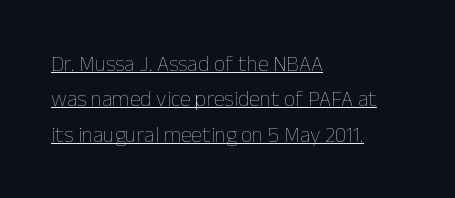
{"italic": "no", "bold": "no", "underline": "yes", "align": "left", "line_spacing": "normal", "line_spacing_ratio": 1.61, "letter_spacing": "normal", "letter_spacing_em": 0.0, "glyph_px": 22}
